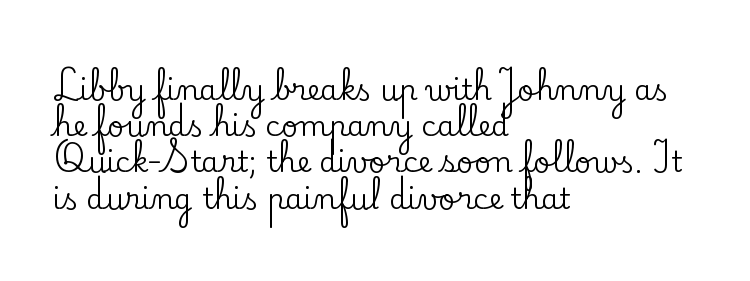
{"serif": "yes", "italic": "no", "width": "normal", "stroke_contrast": "low", "x_height": "small", "monospaced": "no", "underline": "no", "align": "left", "line_spacing": "normal", "line_spacing_ratio": 1.25, "letter_spacing": "normal", "letter_spacing_em": 0.0, "glyph_px": 29}
